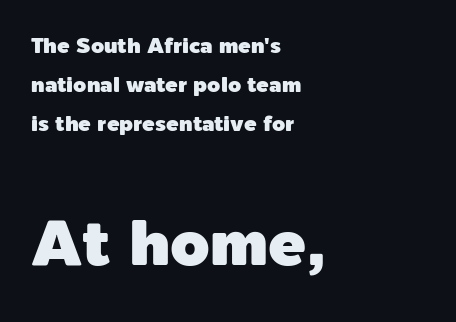
Does the copy run flush right? No — it runs flush left. The designer went with a sans here, leaving each stem footless. Clear beneath every line of the passage. Short note: letters normally spaced. Every stem runs plumb, perpendicular to the baseline. The passage shown is typed in a proportional face where columns would drift.
